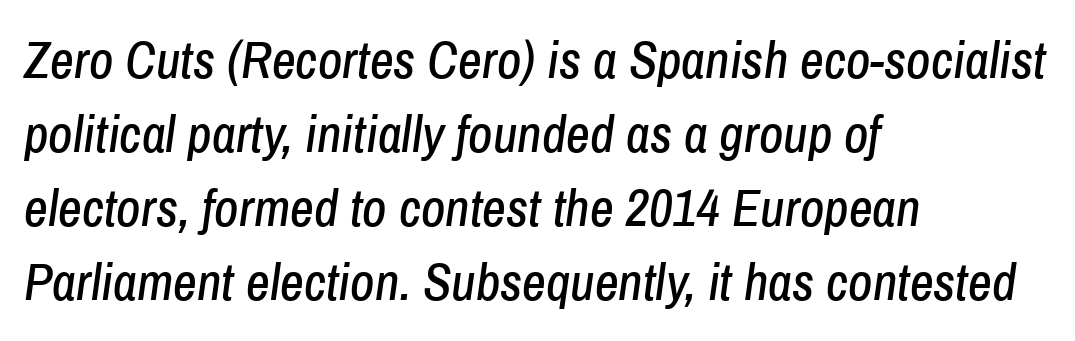
The image shows 52 px condensed type, italic (leaning right); set left-aligned, normal line spacing (1.42x), normal letter spacing, not underlined; low stroke contrast and a medium x-height.
